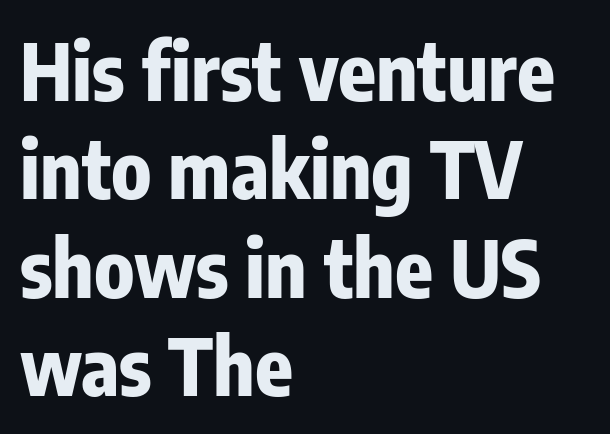
Compared with typical body copy, the letter spacing here is the same. Type style note: lacks serifs. The glyphs have the mass of a bold cut. Descenders hang freely into open space. Quick note: not italic, upright.
